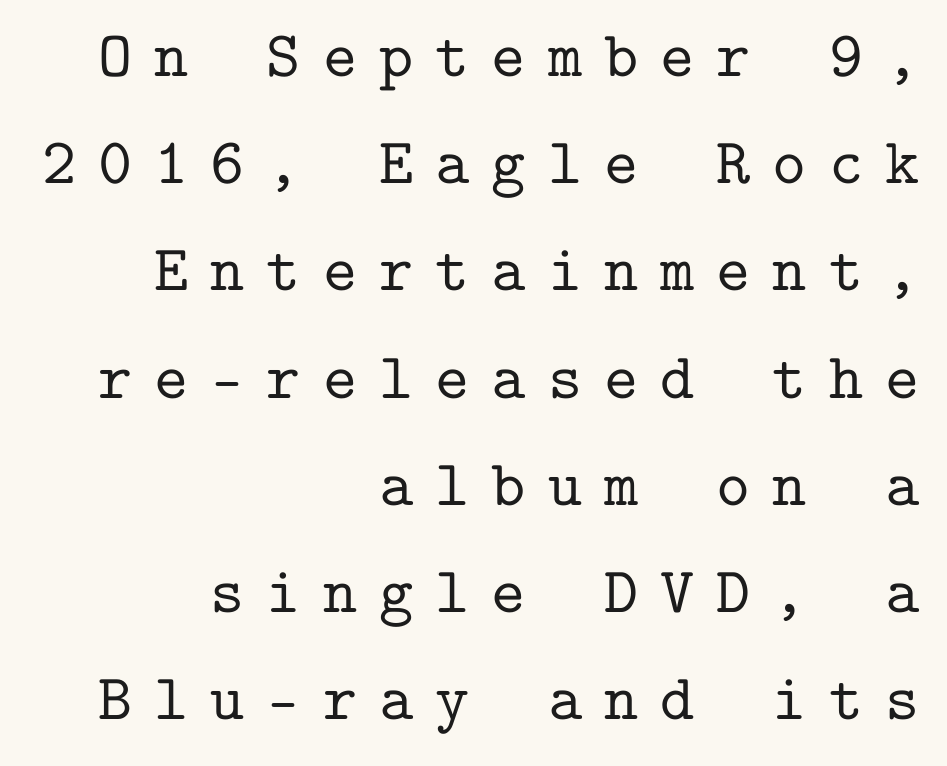
Nope, not italic — everything's standing straight. The letters are spread apart with noticeably loose tracking. Compared with typical paragraphs, the rows here are spaced about the same. Every row of glyphs terminates at an identical x-position on the right. In terms of letterform style, serifs are clearly present.
